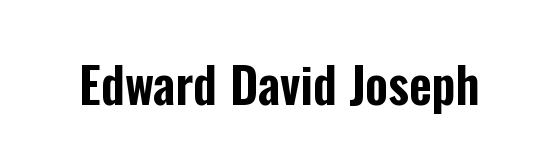
{"serif": "no", "italic": "no", "width": "condensed", "stroke_contrast": "low", "x_height": "medium", "monospaced": "no", "underline": "no", "letter_spacing": "normal", "letter_spacing_em": 0.0, "glyph_px": 49}
